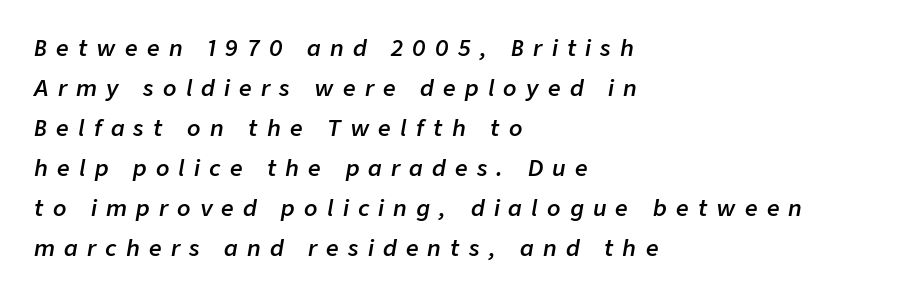
{"italic": "yes", "lean": "right", "slant_degrees": 9, "bold": "semi", "underline": "no", "align": "left", "line_spacing_ratio": 1.82, "letter_spacing": "wide", "letter_spacing_em": 0.42, "glyph_px": 22}
